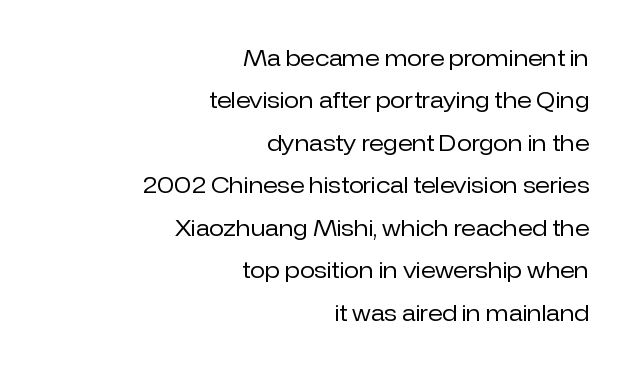
{"italic": "no", "bold": "no", "underline": "no", "align": "right", "line_spacing": "loose", "line_spacing_ratio": 1.93, "letter_spacing": "normal", "letter_spacing_em": 0.0, "glyph_px": 22}
